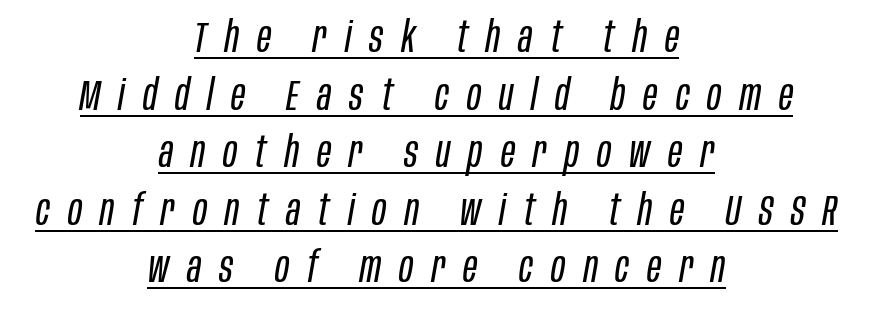
The image shows 43 px regular-weight, condensed type, italic (leaning right); set centered, normal line spacing (1.34x), unusually wide letter spacing (+0.42 em), underlined; low stroke contrast and a large x-height.
